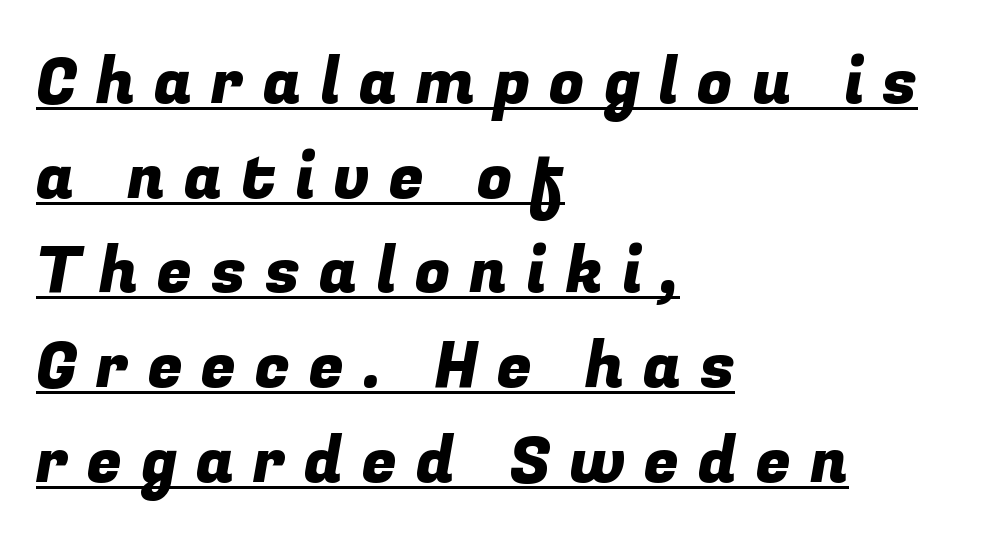
The image shows 64 px sans-serif type; set left-aligned, normal line spacing (1.48x), unusually wide letter spacing (+0.29 em), underlined; low stroke contrast and a medium x-height.
